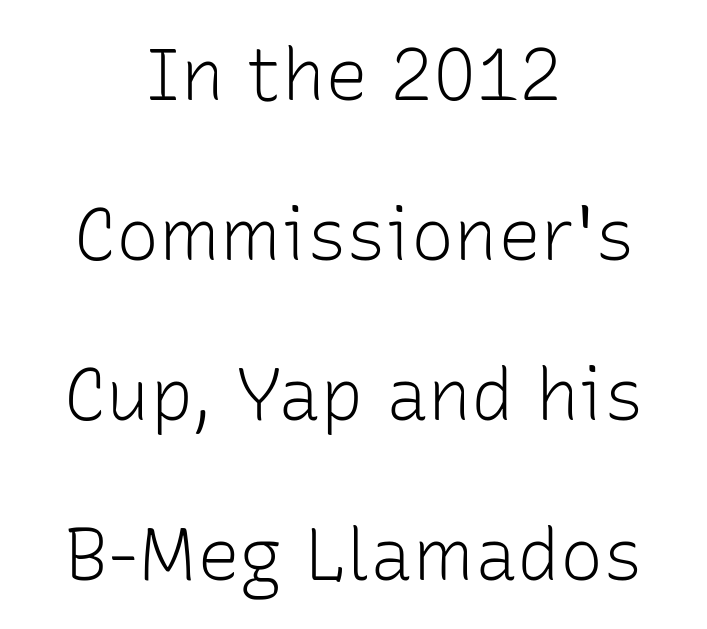
The image shows 72 px light sans-serif type, upright; set centered, loose line spacing (2.22x), normal letter spacing, not underlined; low stroke contrast and a medium x-height.
